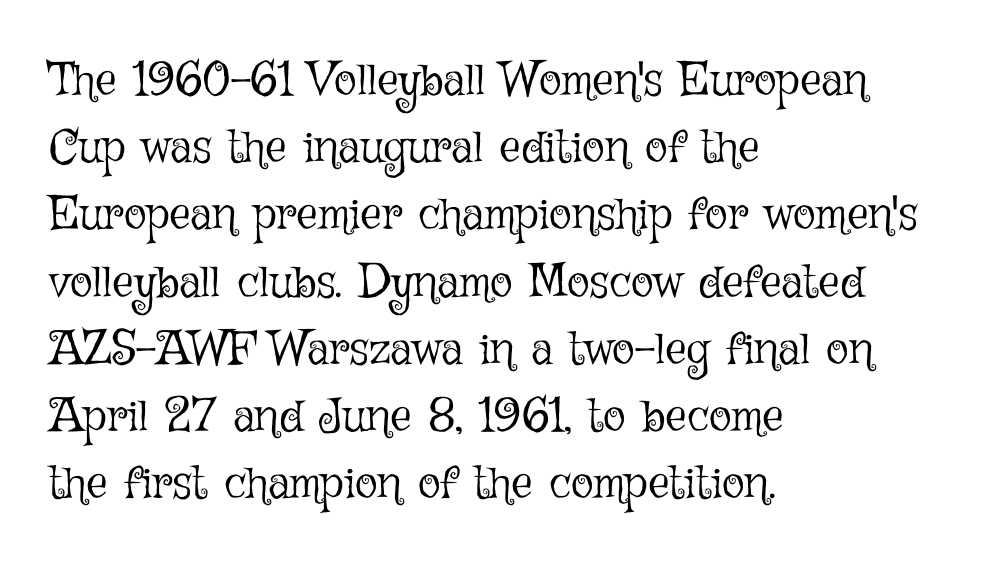
A bare baseline throughout the passage. Leading: standard. Posture: straight, roman, zero tilt. No heavy texture on the line: the type isn't bold.
